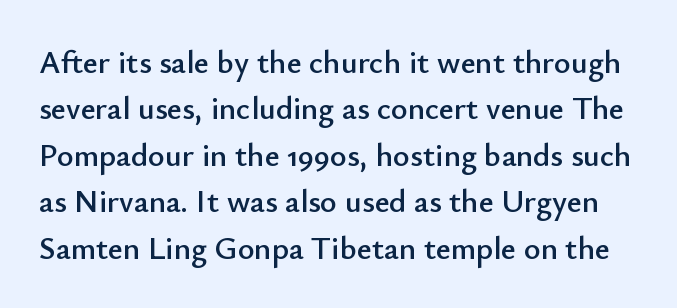
Q: Is the text italic (slanted)? A: No, it is upright.
Q: Is the typeface a serif or a sans-serif typeface? A: Sans-serif.
Q: Is the text underlined? A: No.
Q: Is the spacing between letters normal or unusually wide? A: Normal.
Q: Is the spacing between lines tight, normal or loose? A: Normal.
Q: Width (condensed, normal, or wide)? A: Normal.
Q: Stroke contrast? A: Low.
Q: x-height? A: Small.
Q: Monospaced? A: No.
